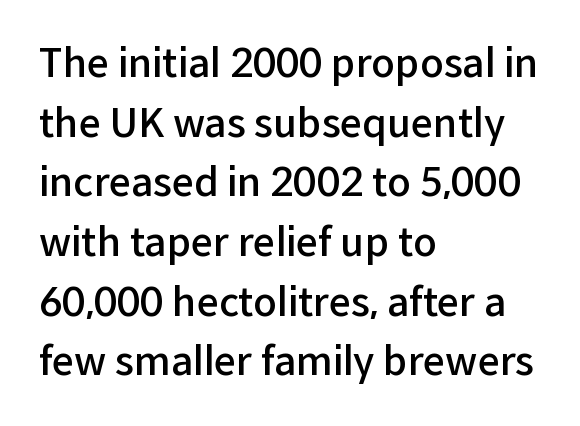
Q: Is the text bold? A: Semi-bold.
Q: Is the text italic (slanted)? A: No, it is upright.
Q: Is the typeface a serif or a sans-serif typeface? A: Sans-serif.
Q: Is the text underlined? A: No.
Q: How is the paragraph aligned? A: Left-aligned.
Q: Is the spacing between letters normal or unusually wide? A: Normal.
Q: Is the spacing between lines tight, normal or loose? A: Normal.
Q: Width (condensed, normal, or wide)? A: Normal.
Q: Stroke contrast? A: Low.
Q: x-height? A: Medium.
Q: Monospaced? A: No.
